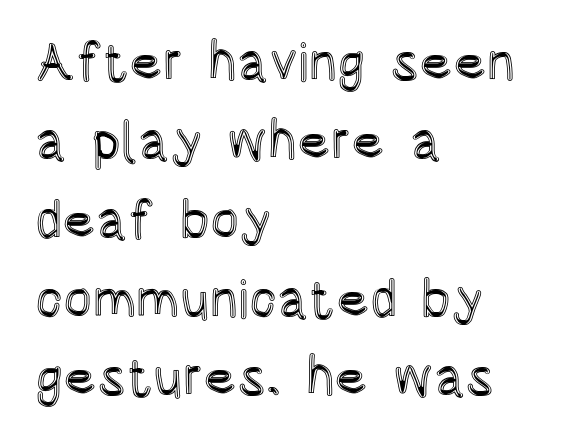
{"italic": "no", "width": "condensed", "x_height": "large", "monospaced": "no", "underline": "no", "align": "left", "line_spacing": "normal", "line_spacing_ratio": 1.46, "letter_spacing": "normal", "letter_spacing_em": 0.0, "glyph_px": 54}
